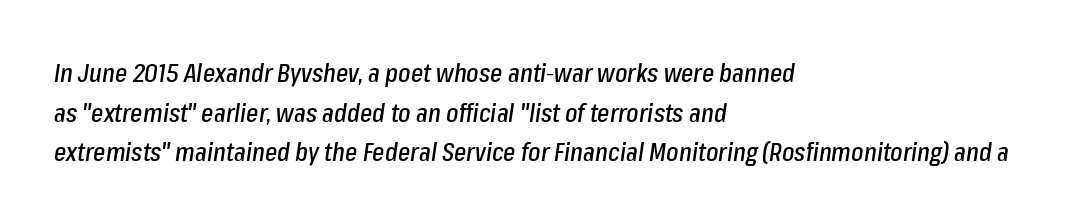
Q: Is the text italic (slanted)? A: Yes, it leans right by about 8 degrees.
Q: Is the text underlined? A: No.
Q: How is the paragraph aligned? A: Left-aligned.
Q: Is the spacing between letters normal or unusually wide? A: Normal.
Q: Is the spacing between lines tight, normal or loose? A: Normal.
